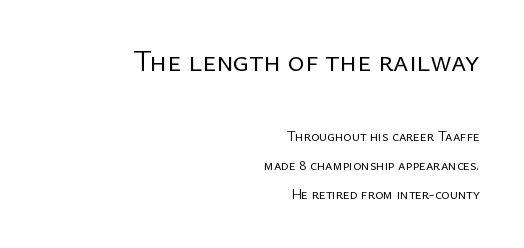
This sample uses a sans-serif face. This sample has the flowing, uneven cadence of proportional lettering. Block one is the big one; block two sits smaller underneath. Nothing heavy about these letters — not bold at all.
